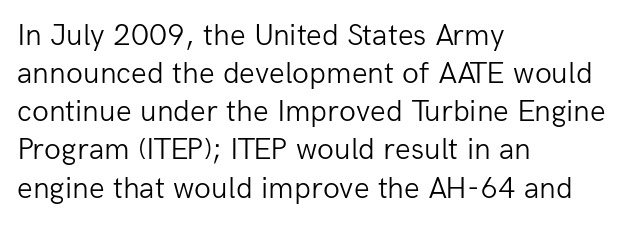
{"serif": "no", "italic": "no", "bold": "no", "weight": "light", "width": "normal", "stroke_contrast": "low", "x_height": "medium", "monospaced": "no", "underline": "no", "align": "left", "line_spacing_ratio": 1.23, "letter_spacing": "normal", "letter_spacing_em": 0.0, "glyph_px": 31}
